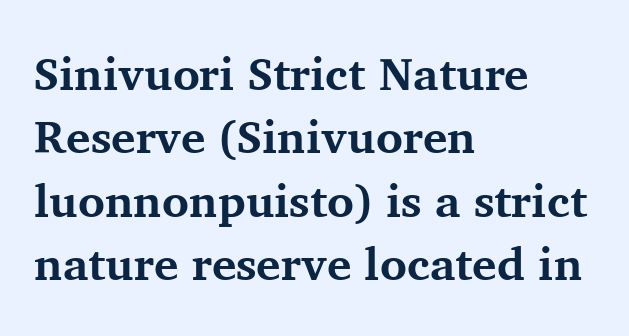
{"serif": "yes", "italic": "no", "bold": "yes", "weight": "bold", "width": "normal", "stroke_contrast": "medium", "x_height": "medium", "monospaced": "no", "underline": "no", "align": "left", "line_spacing": "normal", "line_spacing_ratio": 1.38, "letter_spacing": "normal", "letter_spacing_em": 0.0, "glyph_px": 46}
